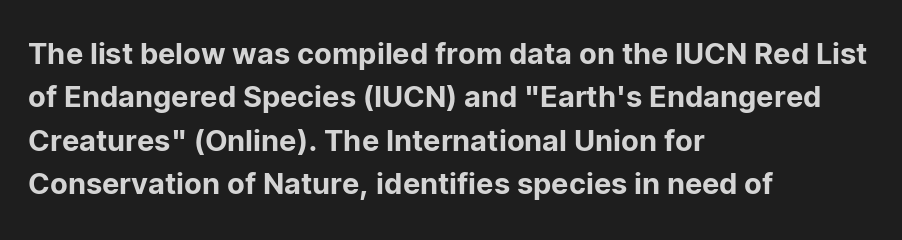
The image shows 29 px sans-serif type, upright; set left-aligned, normal line spacing (1.5x), normal letter spacing, not underlined; low stroke contrast and a medium x-height.
